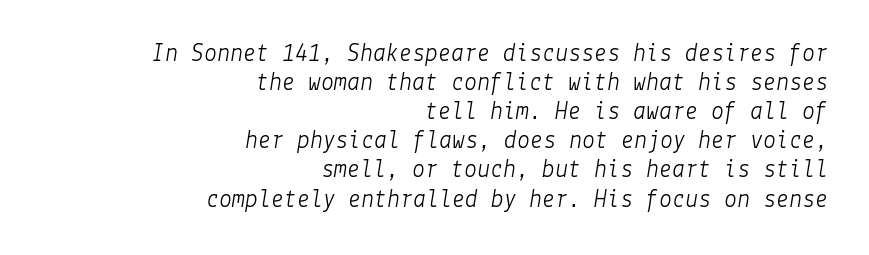
The image shows 26 px text type, italic (leaning right); set right-aligned, tight line spacing (1.12x), normal letter spacing, not underlined.
